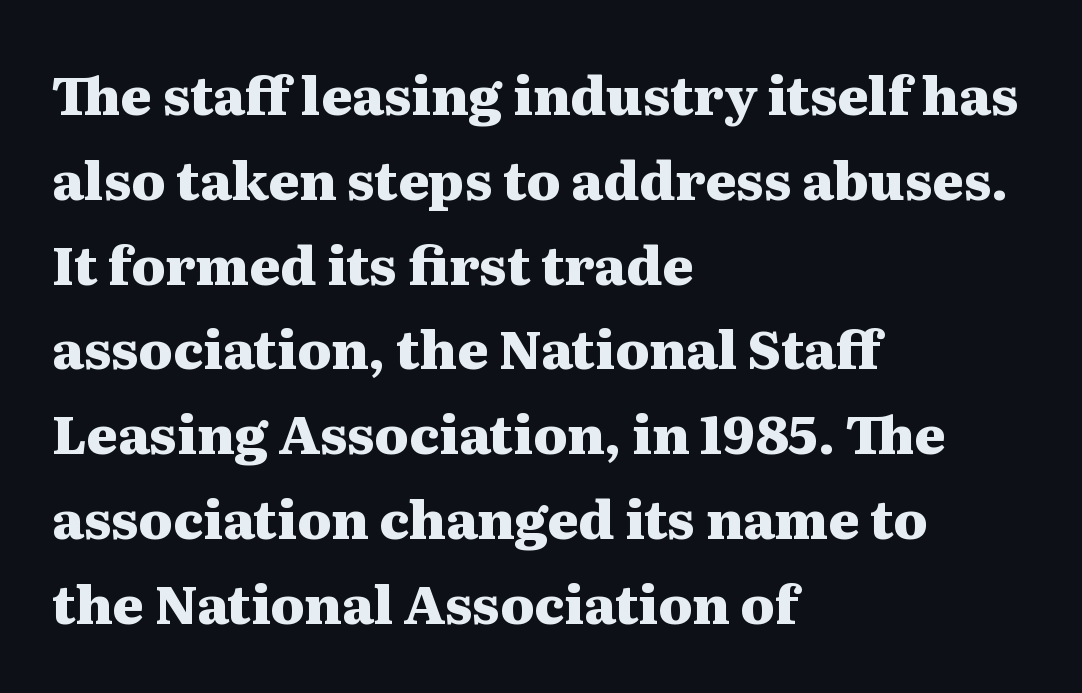
{"serif": "yes", "italic": "no", "bold": "yes", "weight": "heavy", "width": "wide", "stroke_contrast": "medium", "x_height": "medium", "monospaced": "no", "underline": "no", "align": "left", "line_spacing": "normal", "line_spacing_ratio": 1.6, "letter_spacing": "normal", "letter_spacing_em": 0.0, "glyph_px": 53}
